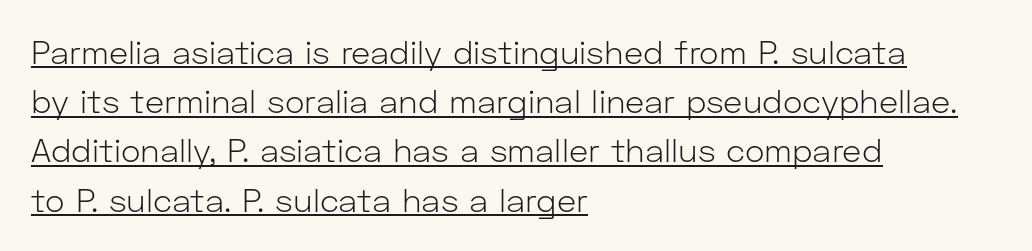
Q: Is the text bold? A: No.
Q: Is the text italic (slanted)? A: No, it is upright.
Q: Is the typeface a serif or a sans-serif typeface? A: Sans-serif.
Q: Is the text underlined? A: Yes.
Q: How is the paragraph aligned? A: Left-aligned.
Q: Is the spacing between letters normal or unusually wide? A: Normal.
Q: Is the spacing between lines tight, normal or loose? A: Normal.
Q: Width (condensed, normal, or wide)? A: Normal.
Q: Stroke contrast? A: Low.
Q: x-height? A: Medium.
Q: Monospaced? A: No.
